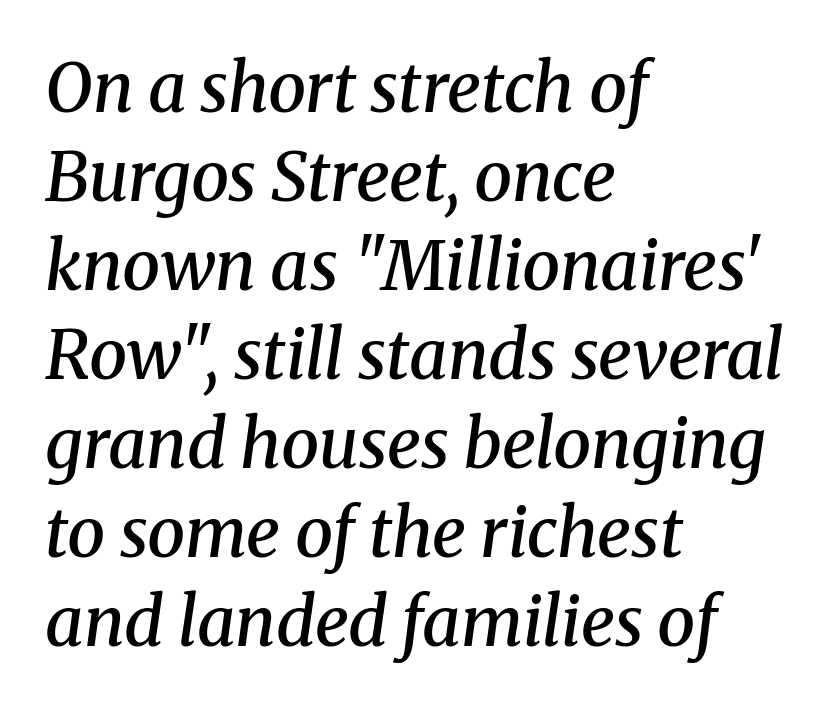
{"serif": "yes", "italic": "yes", "lean": "right", "slant_degrees": 8, "bold": "semi", "weight": "semibold", "width": "normal", "stroke_contrast": "medium", "x_height": "medium", "monospaced": "no", "underline": "no", "align": "left", "line_spacing": "normal", "line_spacing_ratio": 1.31, "letter_spacing": "normal", "letter_spacing_em": 0.0, "glyph_px": 68}
